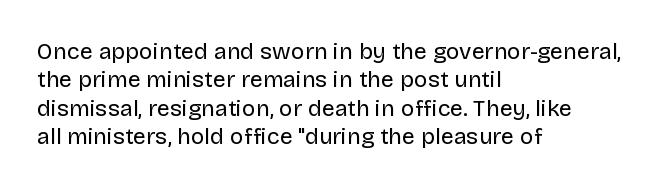
{"italic": "no", "bold": "no", "underline": "no", "align": "left", "line_spacing_ratio": 1.23, "letter_spacing": "normal", "letter_spacing_em": 0.0, "glyph_px": 23}
